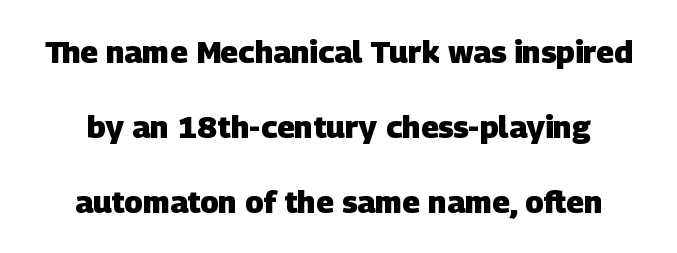
{"serif": "no", "bold": "yes", "weight": "heavy", "width": "normal", "stroke_contrast": "low", "x_height": "large", "monospaced": "no", "underline": "no", "line_spacing": "loose", "line_spacing_ratio": 2.42, "letter_spacing": "normal", "letter_spacing_em": 0.0, "glyph_px": 31}
